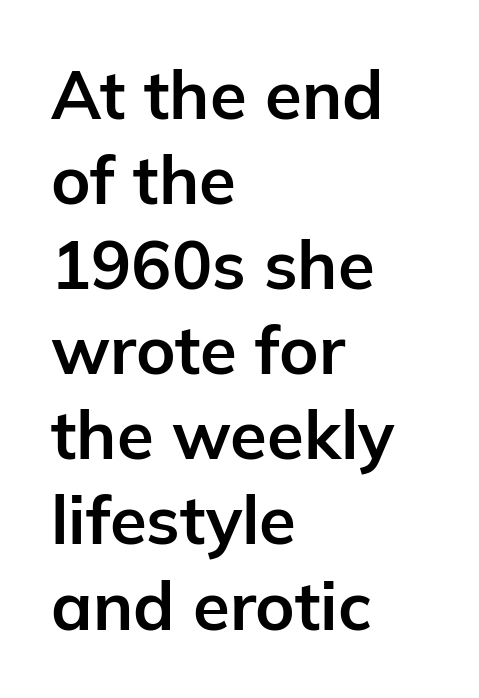
Observe the absence of serifs on each vertical stroke in this sample. Plenty of ink on the page — the face is bold. Does the lettering tilt? It doesn't — this is upright. Line starts are locked; line ends wander. The letters advance in unequal steps, a hallmark of proportional type.
